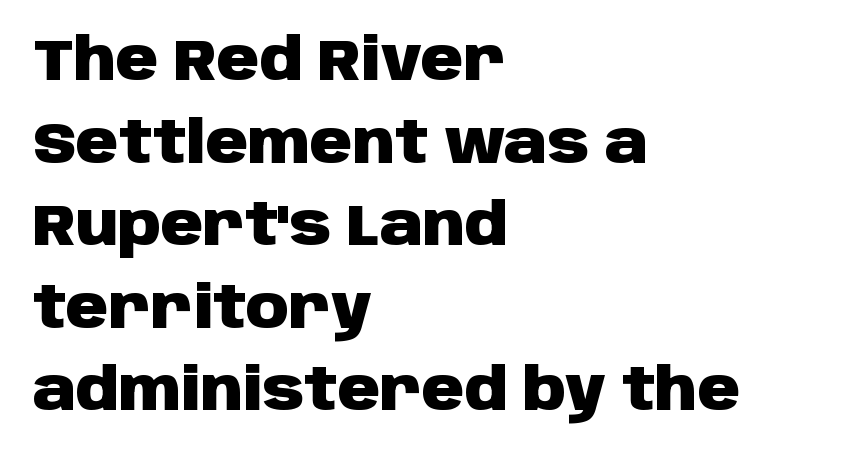
{"serif": "no", "italic": "no", "bold": "yes", "weight": "heavy", "width": "normal", "stroke_contrast": "low", "x_height": "large", "monospaced": "no", "underline": "no", "align": "left", "line_spacing": "normal", "line_spacing_ratio": 1.4, "letter_spacing": "normal", "letter_spacing_em": 0.0, "glyph_px": 59}
